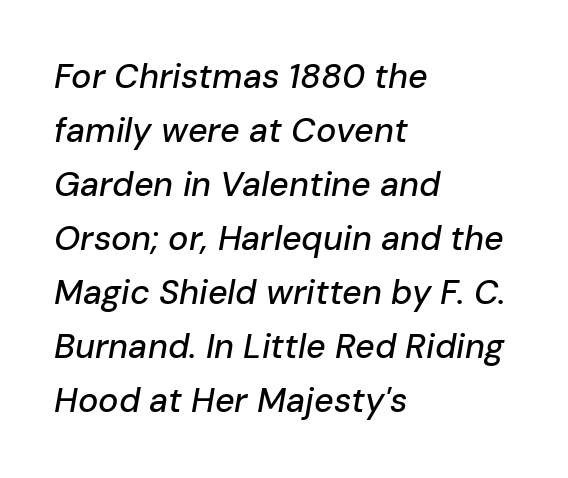
{"italic": "yes", "lean": "right", "slant_degrees": 10, "width": "normal", "stroke_contrast": "low", "x_height": "medium", "monospaced": "no", "underline": "no", "align": "left", "line_spacing": "normal", "line_spacing_ratio": 1.59, "letter_spacing": "normal", "letter_spacing_em": 0.0, "glyph_px": 34}
